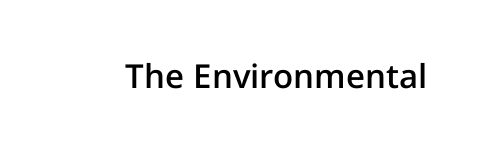
{"serif": "no", "italic": "no", "bold": "semi", "weight": "semibold", "width": "normal", "stroke_contrast": "low", "x_height": "medium", "monospaced": "no", "underline": "no", "letter_spacing": "normal", "letter_spacing_em": 0.0, "glyph_px": 33}
